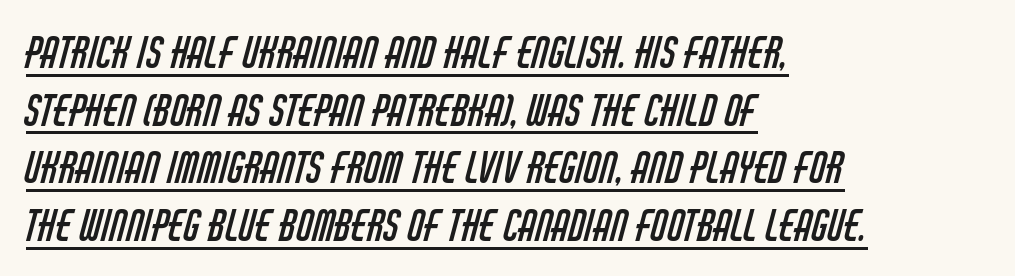
In terms of letterform style, serifs are entirely absent. The strokes are not fattened; the text isn't bold. Caption: standard tracking, unaltered. What decoration does the sample have? An underline. A student would call this left alignment; a typographer would say flush left, rag right. A typesetter would call this leading conventional body-copy spacing.
